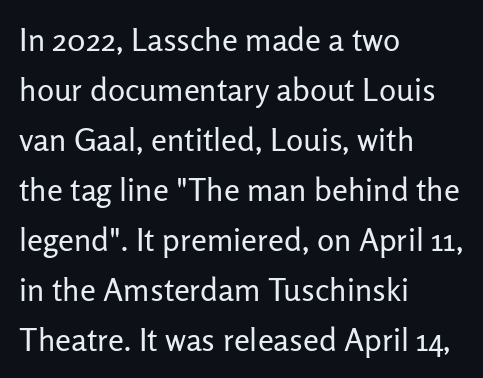
The image shows 32 px regular-weight sans-serif type, upright; set left-aligned, normal line spacing (1.56x), normal letter spacing, not underlined; low stroke contrast and a medium x-height.
